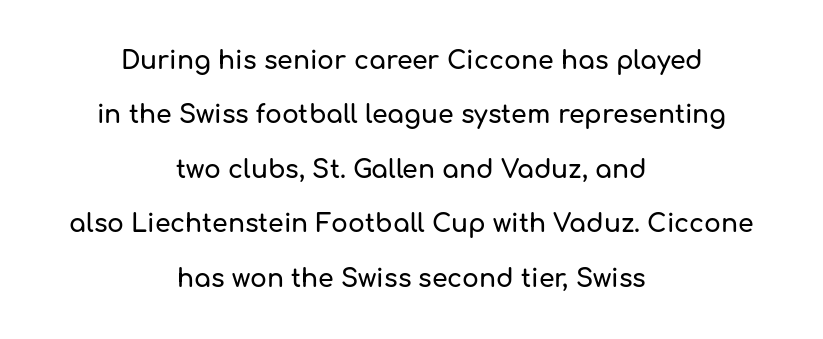
The image shows 25 px text type, upright; set centered, loose line spacing (2.18x), normal letter spacing, not underlined.
